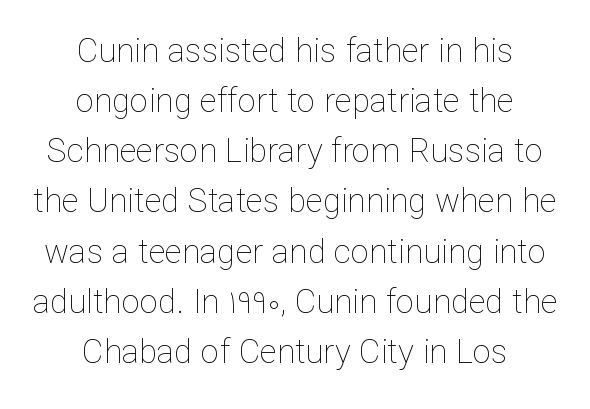
Q: Is the text bold? A: No.
Q: Is the text italic (slanted)? A: No, it is upright.
Q: Is the text underlined? A: No.
Q: How is the paragraph aligned? A: Centered.
Q: Is the spacing between letters normal or unusually wide? A: Normal.
Q: Is the spacing between lines tight, normal or loose? A: Normal.
Q: Width (condensed, normal, or wide)? A: Normal.
Q: Stroke contrast? A: Low.
Q: x-height? A: Medium.
Q: Monospaced? A: No.
